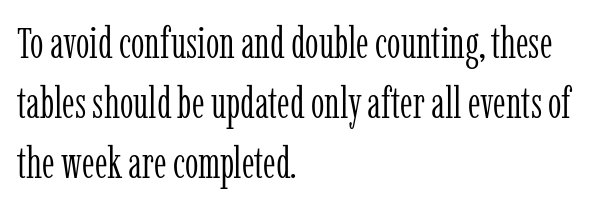
The image shows 43 px light, condensed serif type, upright; set left-aligned, normal line spacing (1.39x), normal letter spacing, not underlined; low stroke contrast and a medium x-height.
